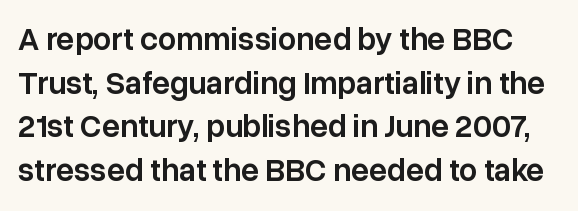
Q: Is the text bold? A: Semi-bold.
Q: Is the text italic (slanted)? A: No, it is upright.
Q: Is the typeface a serif or a sans-serif typeface? A: Sans-serif.
Q: Is the text underlined? A: No.
Q: Is the spacing between letters normal or unusually wide? A: Normal.
Q: Is the spacing between lines tight, normal or loose? A: Normal.
Q: Width (condensed, normal, or wide)? A: Normal.
Q: Stroke contrast? A: Low.
Q: x-height? A: Medium.
Q: Monospaced? A: No.
